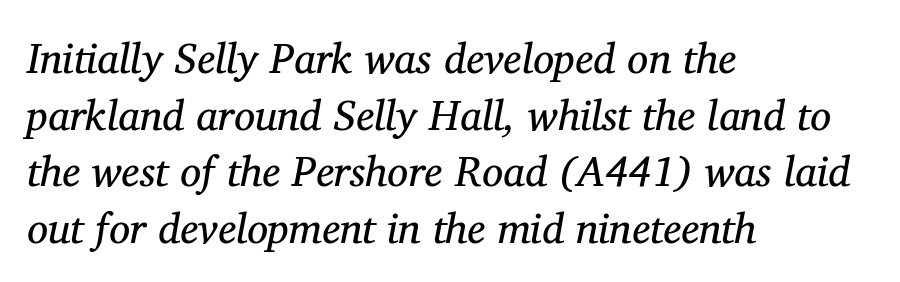
Classification — serif. Characters are canted at an angle relative to the baseline's perpendicular. Line beginnings align vertically; line endings do not. Only glyphs here, with clear space below each row.
